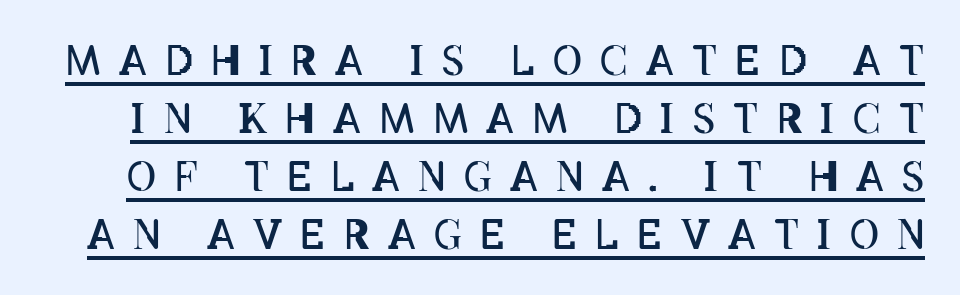
{"italic": "no", "bold": "no", "weight": "regular", "width": "condensed", "stroke_contrast": "low", "x_height": "large", "monospaced": "no", "underline": "yes", "line_spacing": "normal", "line_spacing_ratio": 1.45, "letter_spacing": "wide", "letter_spacing_em": 0.46, "glyph_px": 40}
